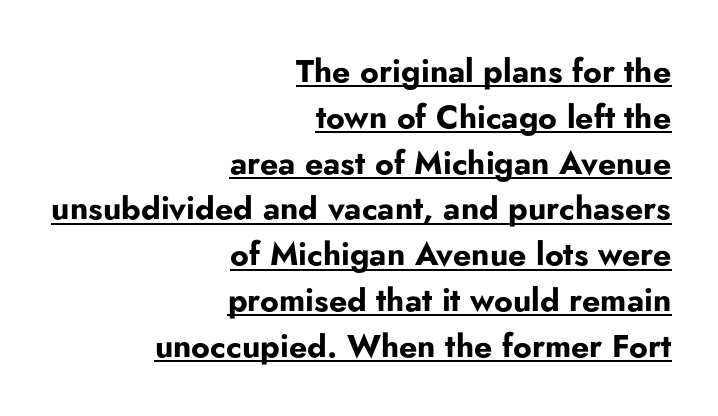
This sample uses an upright cut, with every glyph sitting square on the baseline. A normal amount of white space separates one row of letters from the next. The passage shown is typed in a proportional face where columns would drift. Does extra space separate the letters? No, they use regular spacing. Alignment: flush right.
